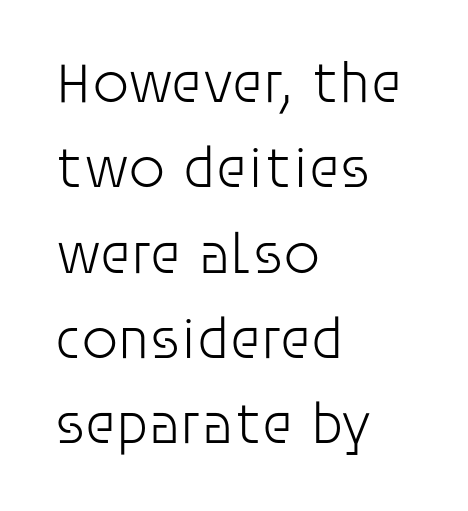
{"serif": "no", "italic": "no", "bold": "no", "weight": "light", "width": "normal", "stroke_contrast": "low", "x_height": "large", "monospaced": "no", "underline": "no", "align": "left", "line_spacing": "normal", "line_spacing_ratio": 1.47, "letter_spacing": "normal", "letter_spacing_em": 0.0, "glyph_px": 58}
